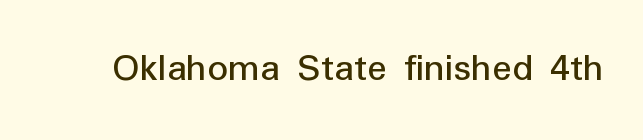
{"serif": "no", "italic": "no", "bold": "no", "weight": "regular", "width": "normal", "stroke_contrast": "low", "x_height": "medium", "monospaced": "no", "underline": "no", "letter_spacing": "normal", "letter_spacing_em": 0.0, "glyph_px": 41}
